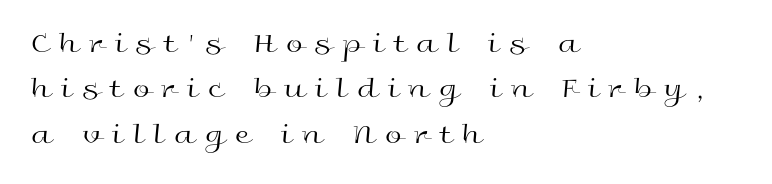
The image shows 30 px regular-weight, wide sans-serif type, upright; set left-aligned, normal line spacing (1.51x), unusually wide letter spacing (+0.37 em), not underlined; a medium x-height.
